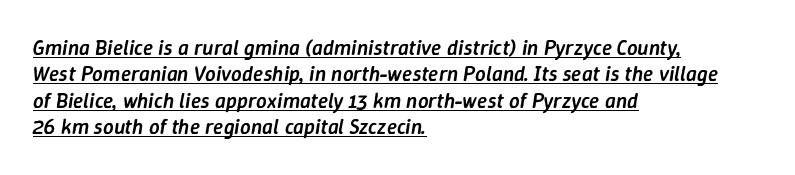
The image shows 21 px text type, italic (leaning right); set left-aligned, normal line spacing (1.26x), normal letter spacing, underlined.
